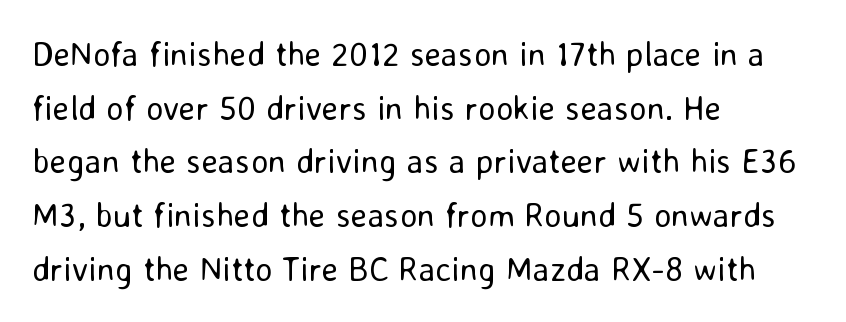
{"serif": "no", "italic": "no", "bold": "no", "weight": "regular", "width": "normal", "stroke_contrast": "low", "x_height": "medium", "monospaced": "no", "underline": "no", "align": "left", "line_spacing": "normal", "line_spacing_ratio": 1.58, "letter_spacing": "normal", "letter_spacing_em": 0.0, "glyph_px": 34}
